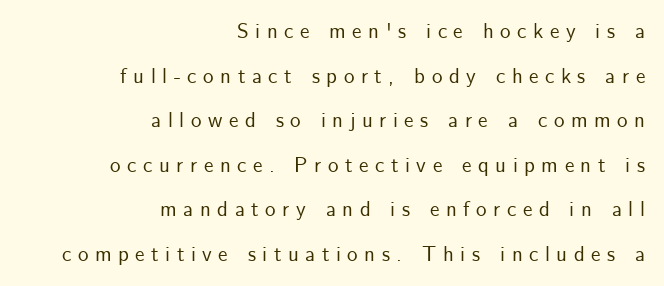
{"italic": "no", "underline": "no", "align": "right", "line_spacing": "loose", "line_spacing_ratio": 2.12, "letter_spacing": "wide", "letter_spacing_em": 0.31, "glyph_px": 21}
